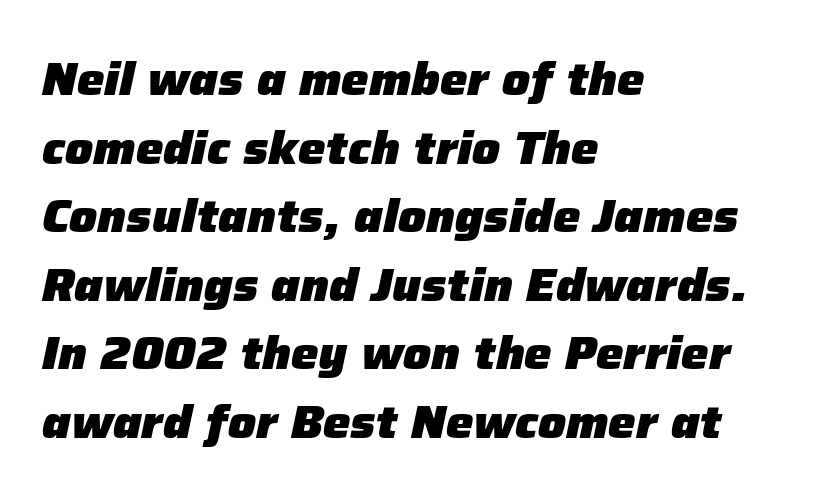
{"italic": "yes", "lean": "right", "slant_degrees": 12, "bold": "yes", "weight": "heavy", "width": "normal", "stroke_contrast": "low", "x_height": "medium", "monospaced": "no", "underline": "no", "align": "left", "line_spacing": "normal", "line_spacing_ratio": 1.49, "letter_spacing": "normal", "letter_spacing_em": 0.0, "glyph_px": 46}
